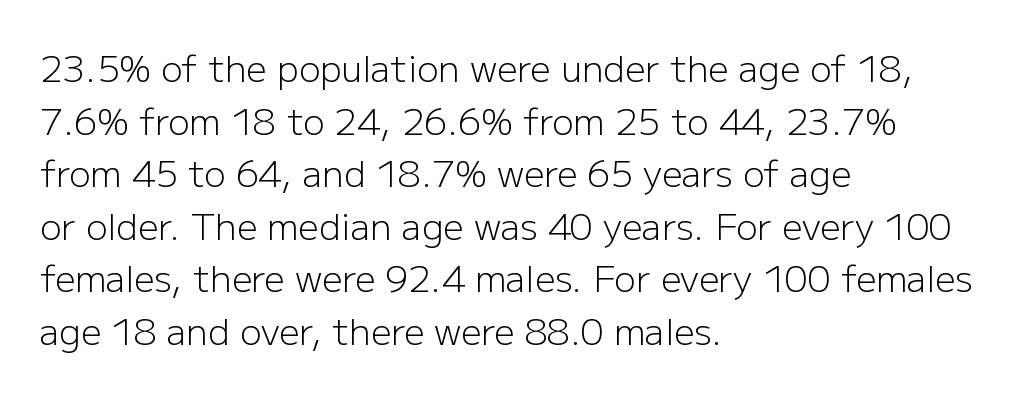
The image shows 36 px light sans-serif type, upright; set left-aligned, normal line spacing (1.46x), normal letter spacing, not underlined; low stroke contrast and a medium x-height.
